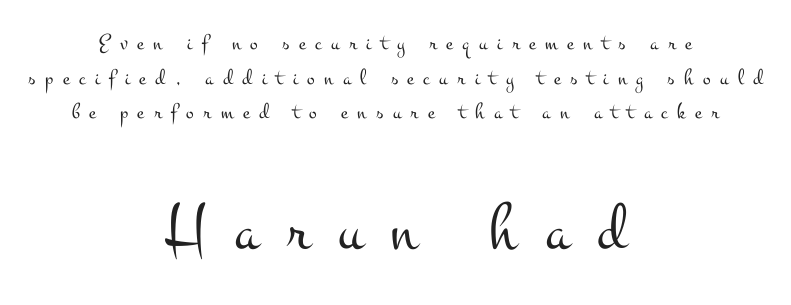
{"bold": "no", "weight": "light", "width": "wide", "stroke_contrast": "medium", "x_height": "small", "monospaced": "no", "underline": "no", "align": "center", "line_spacing": "normal", "line_spacing_ratio": 1.51, "letter_spacing": "wide", "letter_spacing_em": 0.41, "larger_block": "second", "size_ratio": 2.96, "glyph_px": 68}
